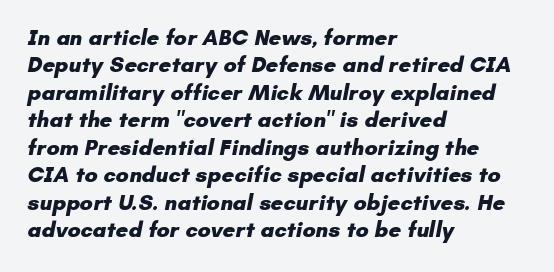
Q: Is the text bold? A: Yes.
Q: Is the text underlined? A: No.
Q: How is the paragraph aligned? A: Left-aligned.
Q: Is the spacing between letters normal or unusually wide? A: Normal.
Q: Is the spacing between lines tight, normal or loose? A: Normal.
